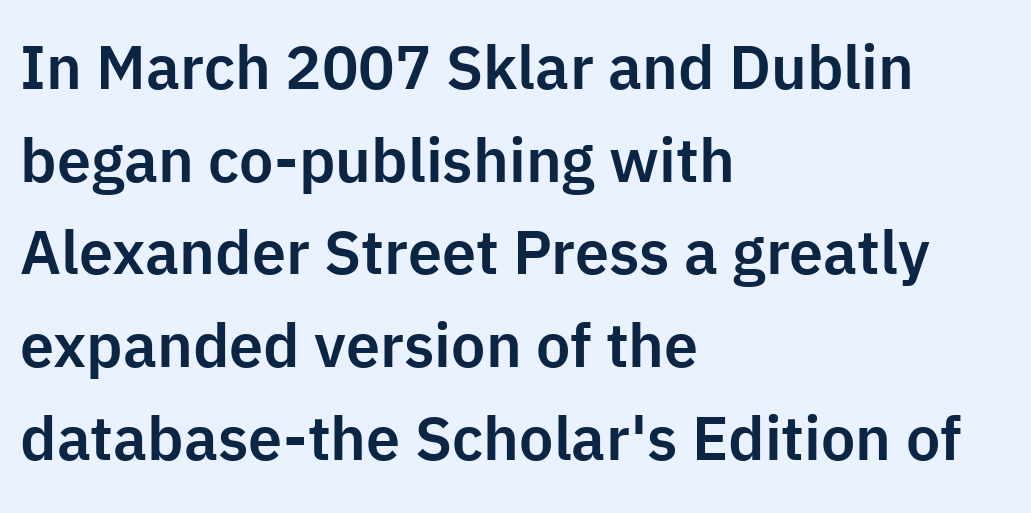
{"serif": "no", "italic": "no", "width": "normal", "stroke_contrast": "low", "x_height": "medium", "monospaced": "no", "underline": "no", "align": "left", "line_spacing": "normal", "line_spacing_ratio": 1.52, "letter_spacing": "normal", "letter_spacing_em": 0.0, "glyph_px": 61}
